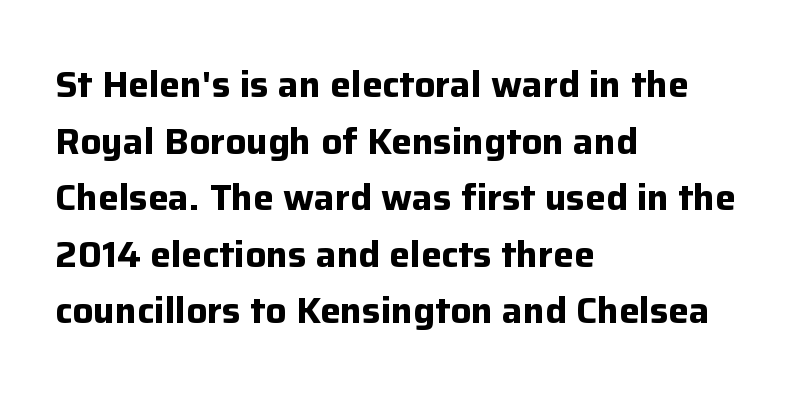
Bold? Absolutely — the strokes are thick and heavy. The paragraph shown leans on its left margin. In terms of letterform style, serifs are entirely absent. The specimen reads as upright at a glance.
